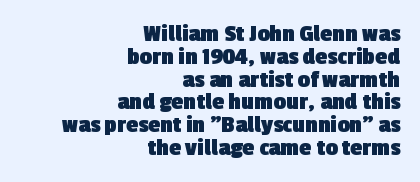
{"bold": "yes", "underline": "no", "align": "right", "line_spacing": "tight", "line_spacing_ratio": 0.95, "letter_spacing": "normal", "letter_spacing_em": 0.0, "glyph_px": 24}
